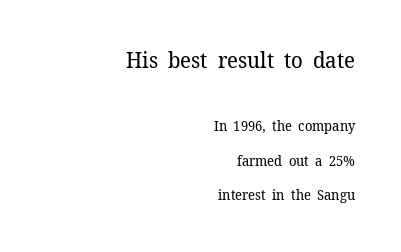
{"italic": "no", "bold": "no", "underline": "no", "align": "right", "line_spacing": "loose", "line_spacing_ratio": 2.45, "letter_spacing": "normal", "letter_spacing_em": 0.0, "larger_block": "first", "size_ratio": 1.57, "glyph_px": 22}
